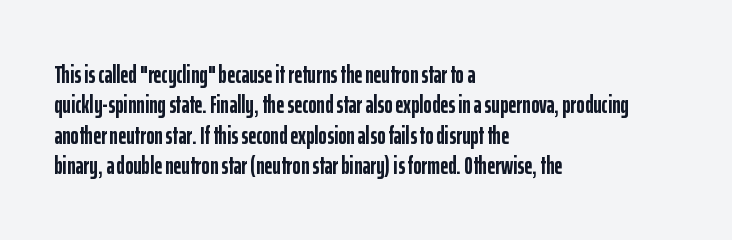
The image shows 25 px bold type, upright; set left-aligned, line spacing 1.22x, normal letter spacing, not underlined.
